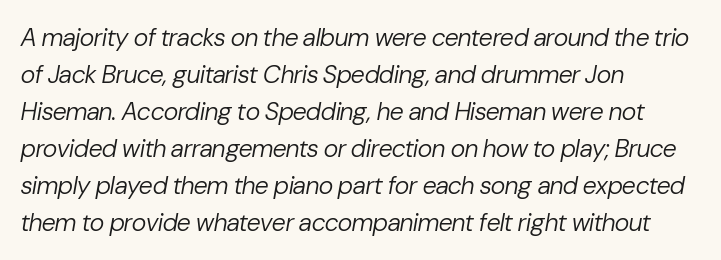
{"italic": "yes", "lean": "right", "slant_degrees": 10, "bold": "no", "underline": "no", "align": "left", "line_spacing": "normal", "line_spacing_ratio": 1.48, "letter_spacing": "normal", "letter_spacing_em": 0.0, "glyph_px": 25}
